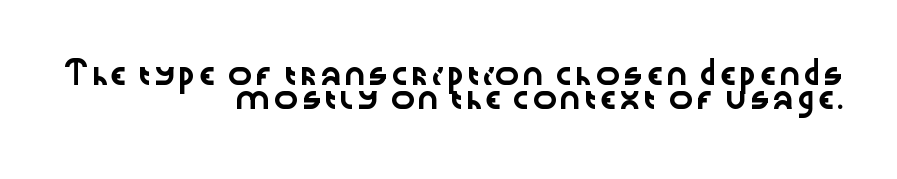
Q: Is the text italic (slanted)? A: No, it is upright.
Q: Is the text underlined? A: No.
Q: How is the paragraph aligned? A: Right-aligned.
Q: Is the spacing between letters normal or unusually wide? A: Normal.
Q: Is the spacing between lines tight, normal or loose? A: Tight.
